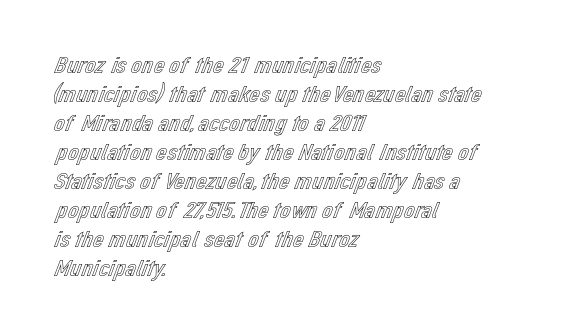
The image shows 24 px text type; set left-aligned, line spacing 1.21x, normal letter spacing, not underlined.
